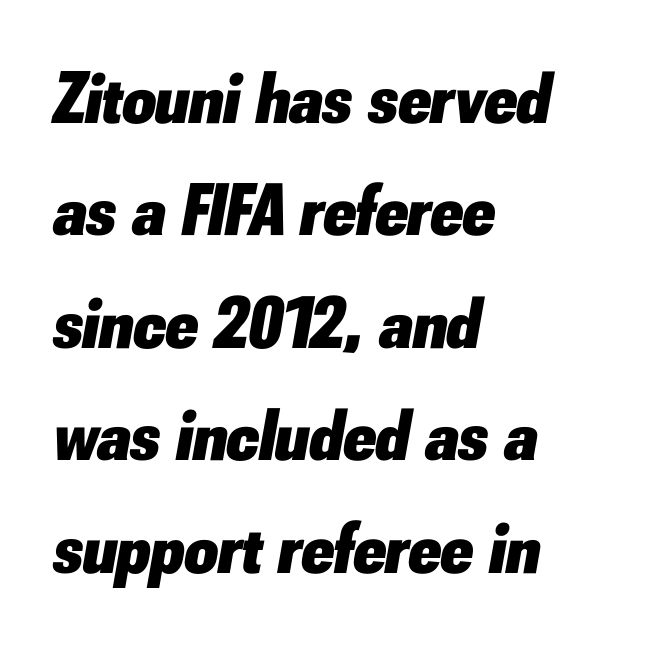
Q: Is the text bold? A: Yes.
Q: Is the text italic (slanted)? A: Yes, it leans right by about 10 degrees.
Q: Is the text underlined? A: No.
Q: How is the paragraph aligned? A: Left-aligned.
Q: Is the spacing between letters normal or unusually wide? A: Normal.
Q: Is the spacing between lines tight, normal or loose? A: Normal.
Q: Width (condensed, normal, or wide)? A: Normal.
Q: Stroke contrast? A: Low.
Q: x-height? A: Small.
Q: Monospaced? A: No.
